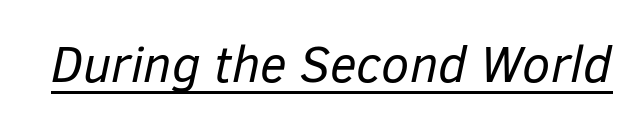
The image shows 51 px regular-weight type, italic (leaning right); set normal letter spacing, underlined; low stroke contrast and a medium x-height.
